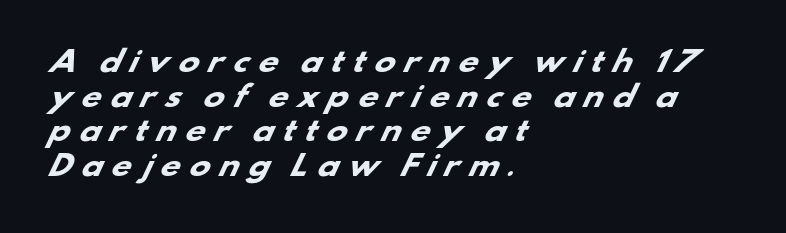
These lines are rendered in a variable-pitch font. Any mark beneath the type? The region is blank. Each word looks stretched out because of the extra space between its letters. The paragraph shown leans on its left margin. These words are printed bold, with thick strokes throughout. What kind of face is this? One without serifs — a sans.
